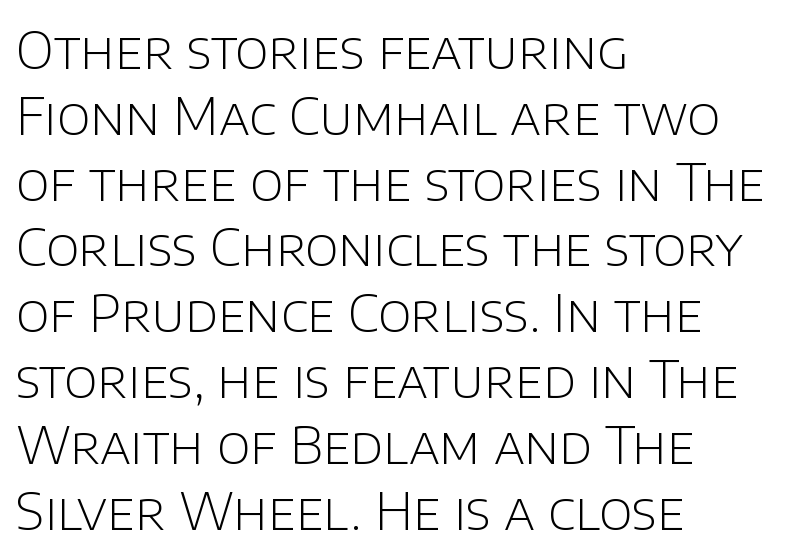
The image shows 51 px light sans-serif type, upright; set left-aligned, normal line spacing (1.29x), normal letter spacing, not underlined; low stroke contrast and a large x-height.
